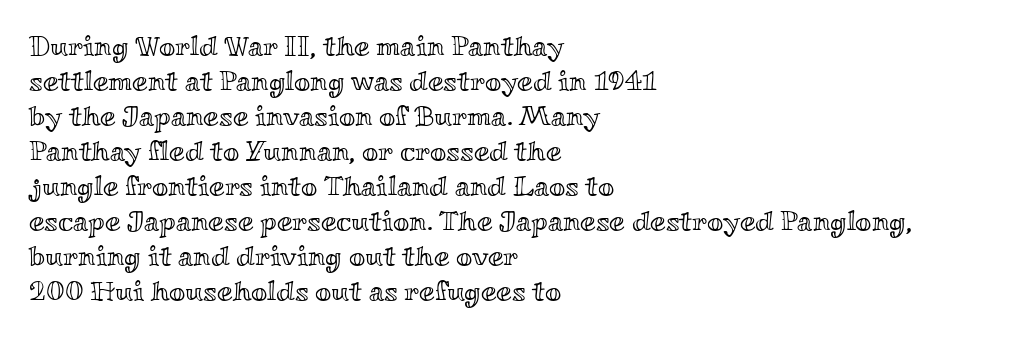
The rendering uses natural spacing where letterforms have individual widths. Short and long lines alike share a common starting point at left. The leading is moderate, giving the passage an even texture. Standard letterfit; no display-style spreading of the glyphs. These lines were composed using upright roman letters. The area under the type is left untouched.
